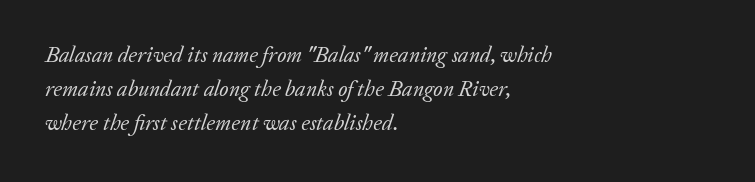
Bare-footed words on every line. Every character sits at an angle, as italics do. This block has exactly the height ordinary leading produces. This sample uses plain, unmodified letter spacing. Visually the block forms a straight wall on the left and a jagged coastline on the right.
